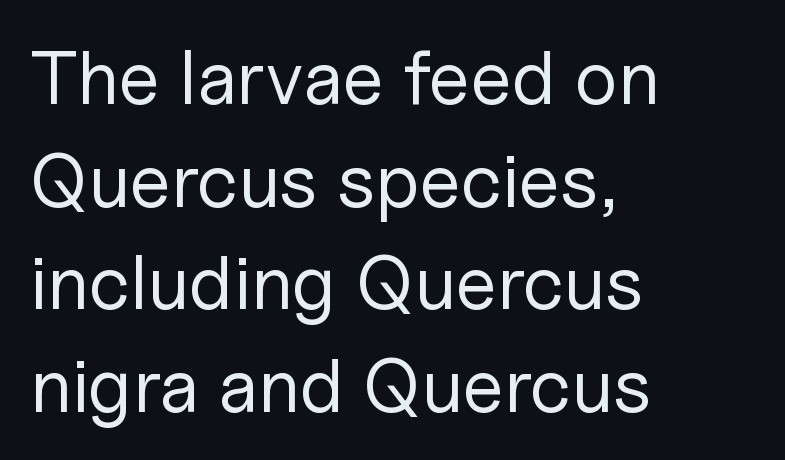
The image shows 76 px regular-weight sans-serif type, upright; set left-aligned, normal line spacing (1.35x), normal letter spacing, not underlined; low stroke contrast and a medium x-height.
